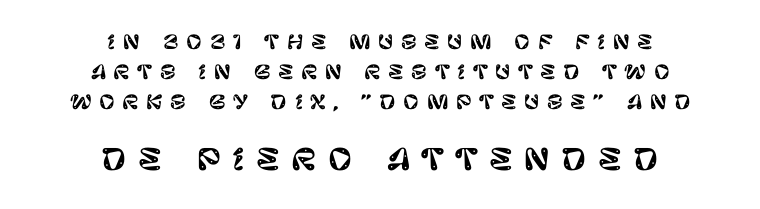
The image shows 29 px sans-serif type; set centered, normal line spacing (1.57x), unusually wide letter spacing (+0.4 em), not underlined; the second (bottom) block is 1.53x larger; low stroke contrast and a large x-height.
